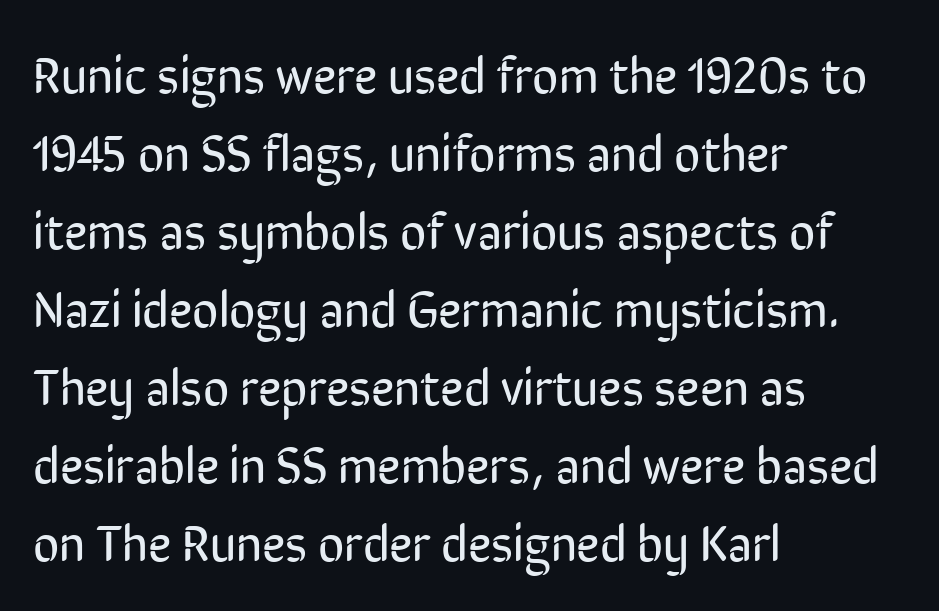
The image shows 51 px regular-weight, condensed sans-serif type, upright; set left-aligned, normal line spacing (1.53x), normal letter spacing, not underlined; low stroke contrast and a medium x-height.
